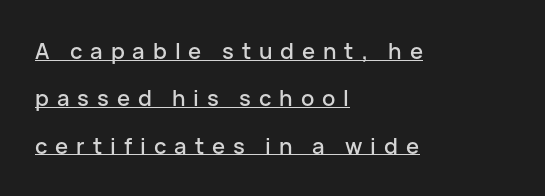
Each line of the rendering has a horizontal stroke beneath the glyphs. A classic flush-left, rag-right setting is used for this passage. Here the glyphs are tracked loosely, breaking word shapes into spaced letters. Ordinary non-slanted type is in use.
